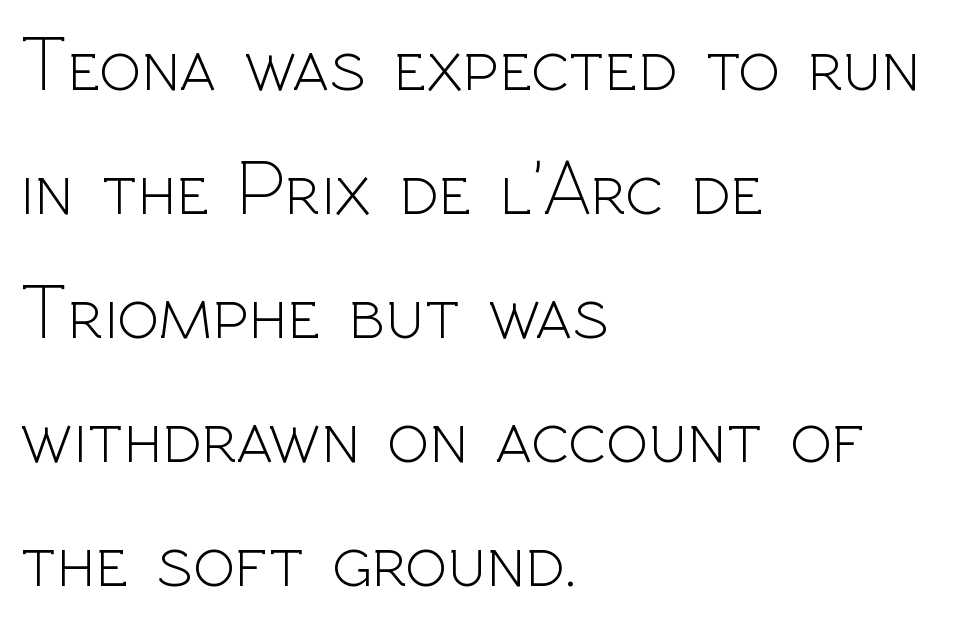
Compared with a typical body face, this is equally light or lighter still. This rendering leaves character spacing at its baseline value. A normal amount of white space separates one row of letters from the next. Type without underlining. The ragged edge is on the right, which tells us the setting is flush left.
